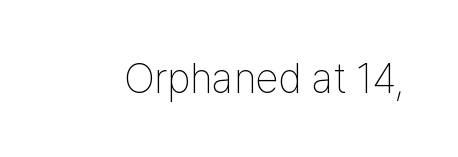
Italic: no, the glyphs are upright roman. Any mark beneath the type? The region is blank. Words appear dense and cohesive because spacing is normal. To sum up the face: it is a sans, with no serifs. This sample has the flowing, uneven cadence of proportional lettering. Is the type heavy? It reads as light-to-regular instead.
